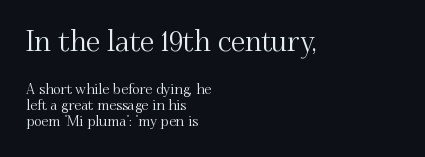
Q: Is the text italic (slanted)? A: No, it is upright.
Q: Is the typeface a serif or a sans-serif typeface? A: Serif.
Q: Is the text underlined? A: No.
Q: How is the paragraph aligned? A: Left-aligned.
Q: Is the spacing between letters normal or unusually wide? A: Normal.
Q: Which block of text is set in a larger size, the first (top) or the second (bottom)? A: The first (top) one.
Q: Width (condensed, normal, or wide)? A: Normal.
Q: Stroke contrast? A: Medium.
Q: x-height? A: Small.
Q: Monospaced? A: No.
